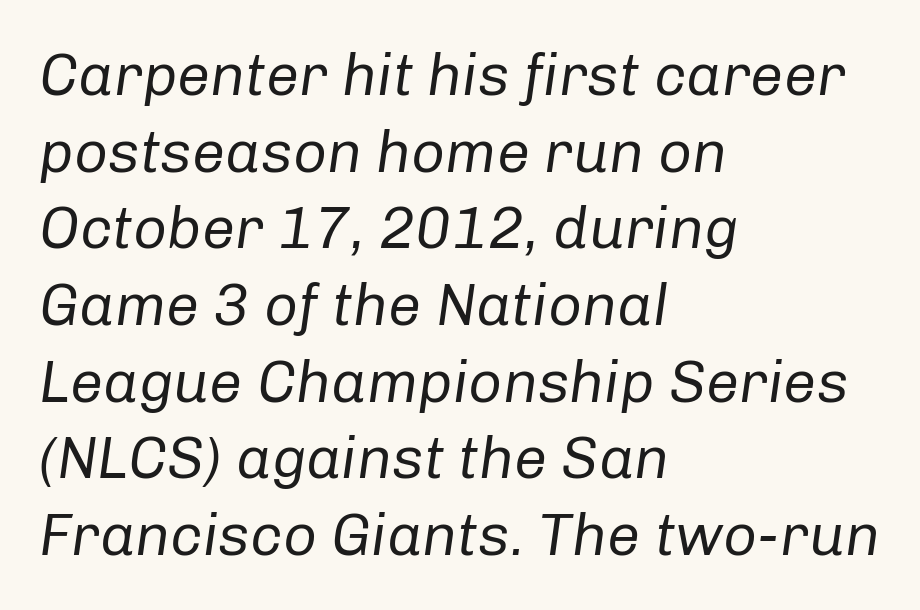
Q: Is the text bold? A: No.
Q: Is the text italic (slanted)? A: Yes, it leans right by about 8 degrees.
Q: Is the text underlined? A: No.
Q: How is the paragraph aligned? A: Left-aligned.
Q: Is the spacing between letters normal or unusually wide? A: Normal.
Q: Is the spacing between lines tight, normal or loose? A: Normal.
Q: Width (condensed, normal, or wide)? A: Normal.
Q: Stroke contrast? A: Low.
Q: x-height? A: Medium.
Q: Monospaced? A: No.
